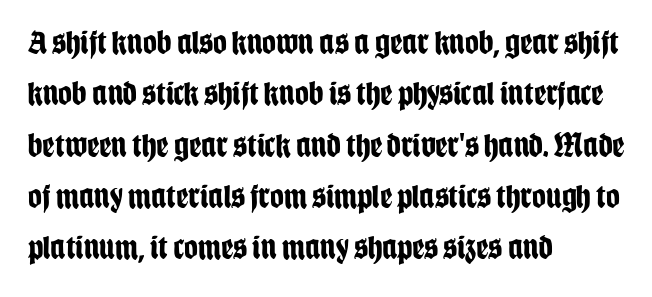
Do the characters align in a grid? No, the font is proportional. Style check: upright. Between one letter and the next there's only the usual sliver of space. This block has exactly the height ordinary leading produces.
